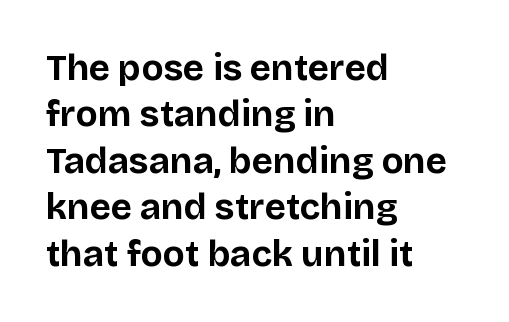
The image shows 36 px bold sans-serif type, upright; set left-aligned, normal line spacing (1.29x), normal letter spacing, not underlined; low stroke contrast and a large x-height.
